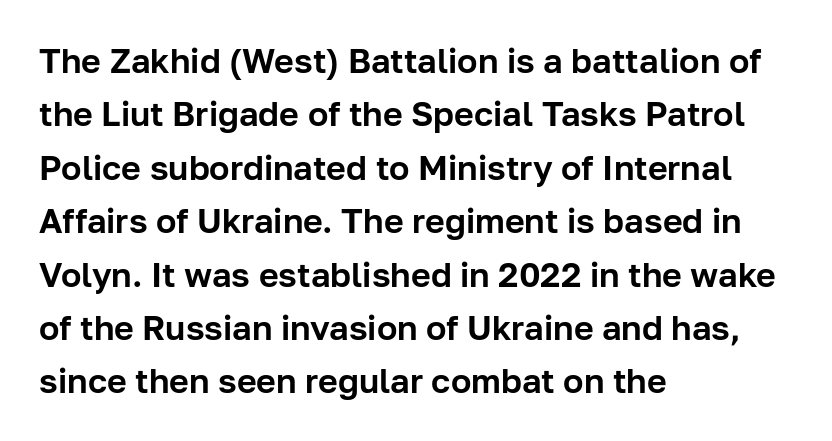
The image shows 34 px sans-serif type, upright; set left-aligned, normal line spacing (1.57x), normal letter spacing, not underlined; low stroke contrast and a medium x-height.
